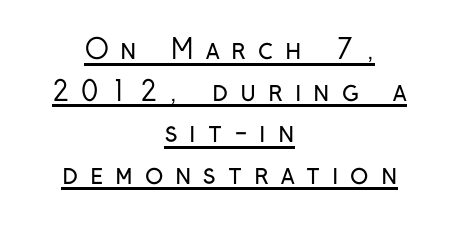
{"italic": "no", "bold": "no", "underline": "yes", "align": "center", "line_spacing": "normal", "line_spacing_ratio": 1.54, "letter_spacing": "wide", "letter_spacing_em": 0.44, "glyph_px": 27}
